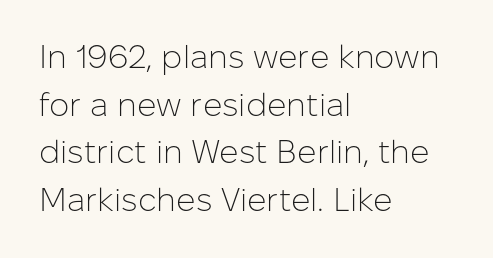
The image shows 32 px light sans-serif type, upright; set left-aligned, normal line spacing (1.49x), normal letter spacing, not underlined; low stroke contrast and a medium x-height.
